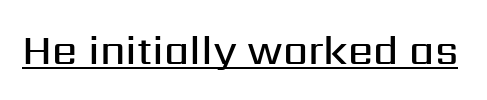
The image shows 40 px semibold sans-serif type, upright; set normal letter spacing, underlined; medium stroke contrast and a medium x-height.
